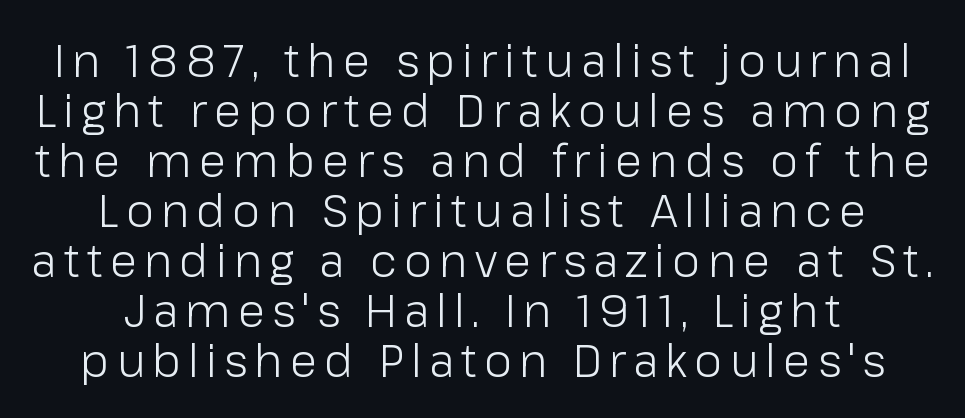
{"serif": "no", "italic": "no", "bold": "no", "weight": "light", "width": "normal", "stroke_contrast": "low", "x_height": "medium", "monospaced": "no", "underline": "no", "align": "center", "line_spacing": "tight", "line_spacing_ratio": 1.11, "glyph_px": 45}
